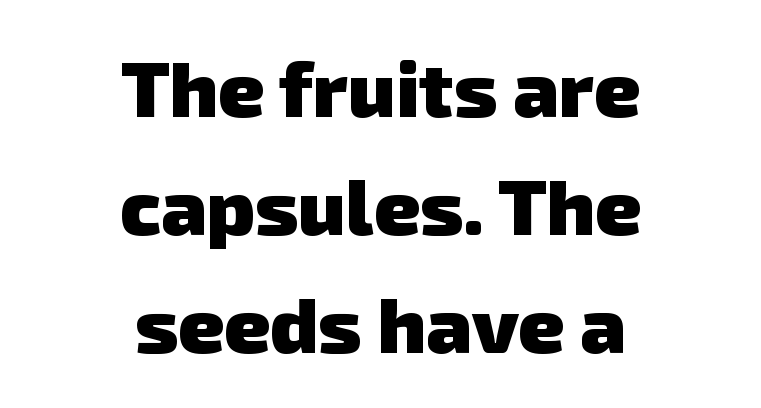
This block has exactly the height ordinary leading produces. Students, this is bold: see how much ink each stroke carries. Words appear dense and cohesive because spacing is normal. What kind of face is this? One without serifs — a sans. These lines stack symmetrically, like a column narrowing and widening about its center.
